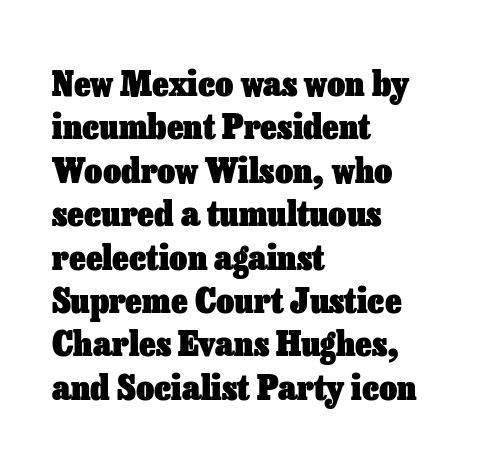
The image shows 35 px heavy type, upright; set left-aligned, line spacing 1.24x, normal letter spacing, not underlined; low stroke contrast and a medium x-height.
